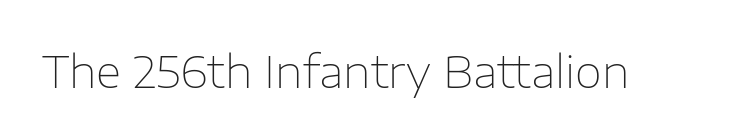
Looks like regular typesetting: each glyph gets only the width it needs. The glyphs in this specimen are sans serif. Unmarked baselines from the first word to the last. Nothing heavy about these letters — not bold at all. Notice how the stems are strictly vertical — no italics here. In terms of letterspacing, this is plain default setting.
